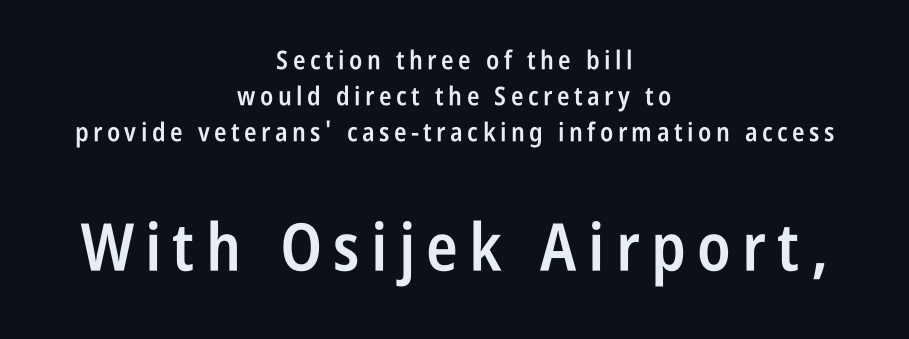
This layout puts the modest block above and the oversized block below. The setting favours the middle, as headings and verse often do. A typesetter would call this leading conventional body-copy spacing. In terms of weight, the rendering is demibold, just under bold. Varying glyph widths throughout — classic text-font behaviour.
